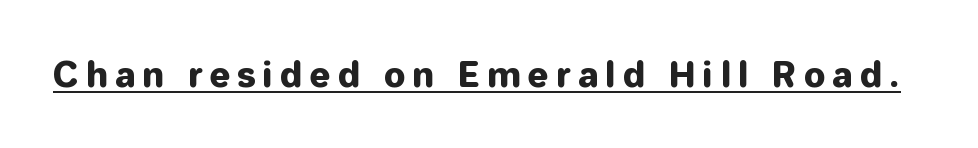
{"serif": "no", "italic": "no", "width": "normal", "stroke_contrast": "low", "x_height": "medium", "monospaced": "no", "underline": "yes", "letter_spacing": "wide", "letter_spacing_em": 0.23, "glyph_px": 34}
